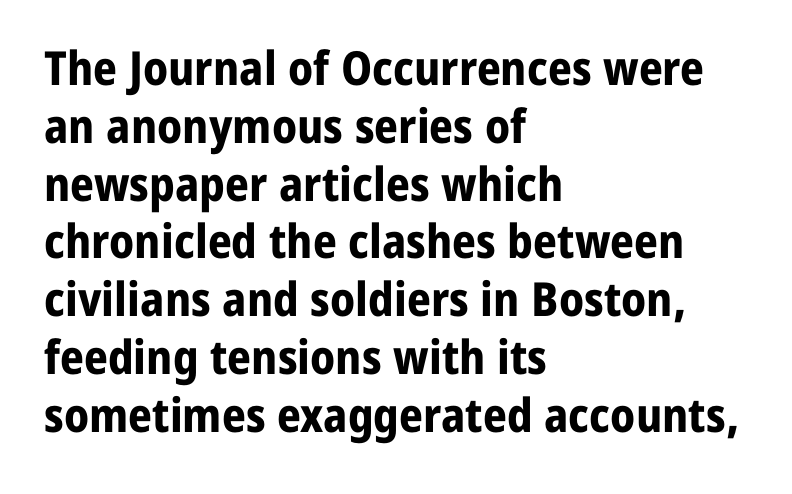
Q: Is the text bold? A: Yes.
Q: Is the text italic (slanted)? A: No, it is upright.
Q: Is the typeface a serif or a sans-serif typeface? A: Sans-serif.
Q: Is the text underlined? A: No.
Q: How is the paragraph aligned? A: Left-aligned.
Q: Is the spacing between letters normal or unusually wide? A: Normal.
Q: Width (condensed, normal, or wide)? A: Normal.
Q: Stroke contrast? A: Low.
Q: x-height? A: Medium.
Q: Monospaced? A: No.
